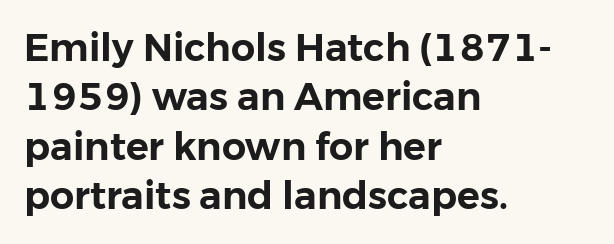
The image shows 38 px sans-serif type, upright; set left-aligned, normal line spacing (1.3x), normal letter spacing, not underlined; low stroke contrast and a medium x-height.
